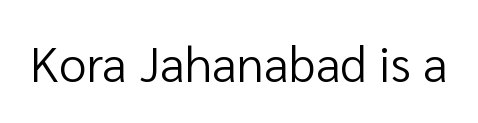
{"serif": "no", "italic": "no", "bold": "no", "weight": "regular", "width": "normal", "stroke_contrast": "low", "x_height": "medium", "monospaced": "no", "underline": "no", "letter_spacing": "normal", "letter_spacing_em": 0.0, "glyph_px": 49}
